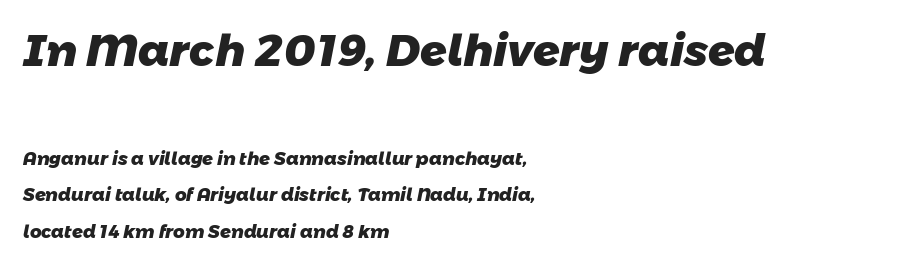
Q: Is the text bold? A: Yes.
Q: Is the typeface a serif or a sans-serif typeface? A: Sans-serif.
Q: Is the text underlined? A: No.
Q: How is the paragraph aligned? A: Left-aligned.
Q: Is the spacing between letters normal or unusually wide? A: Normal.
Q: Is the spacing between lines tight, normal or loose? A: Loose.
Q: Which block of text is set in a larger size, the first (top) or the second (bottom)? A: The first (top) one.
Q: Width (condensed, normal, or wide)? A: Normal.
Q: Stroke contrast? A: Low.
Q: x-height? A: Medium.
Q: Monospaced? A: No.
